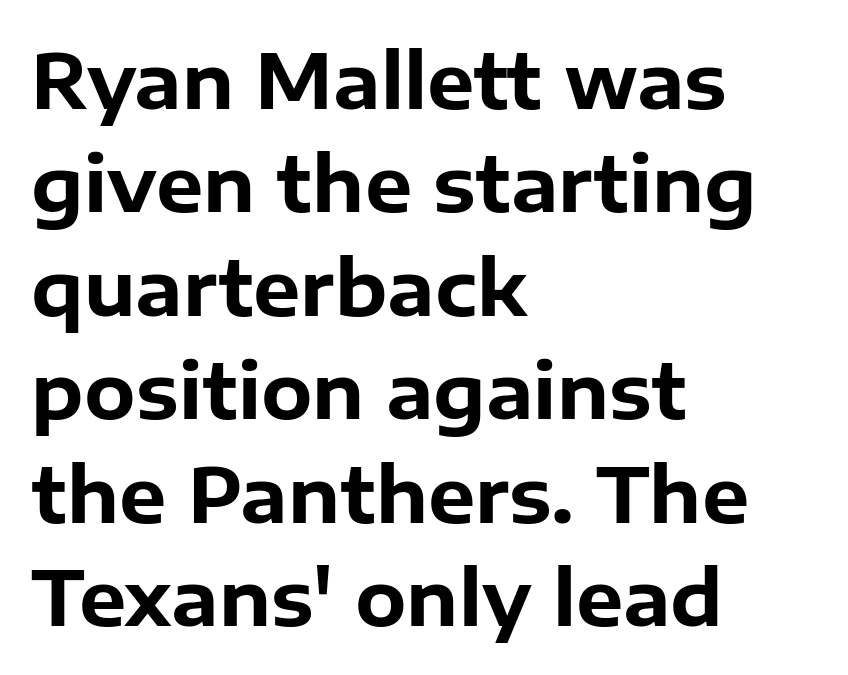
Q: Is the text bold? A: Yes.
Q: Is the text italic (slanted)? A: No, it is upright.
Q: Is the typeface a serif or a sans-serif typeface? A: Sans-serif.
Q: Is the text underlined? A: No.
Q: How is the paragraph aligned? A: Left-aligned.
Q: Is the spacing between letters normal or unusually wide? A: Normal.
Q: Is the spacing between lines tight, normal or loose? A: Normal.
Q: Width (condensed, normal, or wide)? A: Normal.
Q: Stroke contrast? A: Low.
Q: x-height? A: Medium.
Q: Monospaced? A: No.
